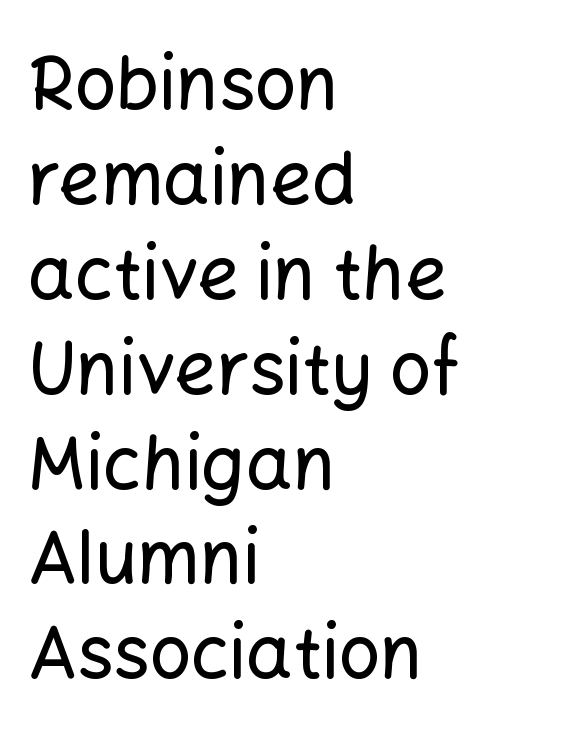
Check the space under the baseline: it is left empty. Every row of glyphs begins at an identical x-position on the left. The type is set solid horizontally, with unmodified tracking. These lines are rendered in a variable-pitch font. You can tell it's not italic because the verticals are truly vertical. Serif or sans? Sans — the stroke terminals are bare.
